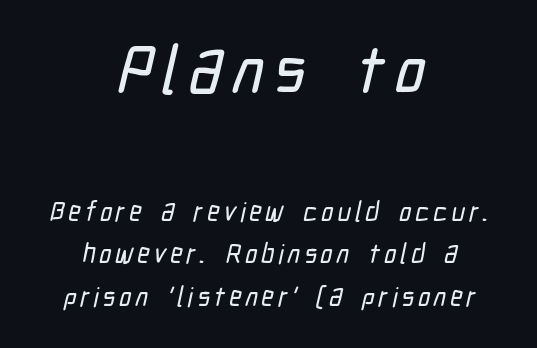
Q: Is the typeface a serif or a sans-serif typeface? A: Sans-serif.
Q: Is the text underlined? A: No.
Q: How is the paragraph aligned? A: Centered.
Q: Is the spacing between lines tight, normal or loose? A: Normal.
Q: Which block of text is set in a larger size, the first (top) or the second (bottom)? A: The first (top) one.
Q: Width (condensed, normal, or wide)? A: Condensed.
Q: Stroke contrast? A: Low.
Q: x-height? A: Medium.
Q: Monospaced? A: No.
